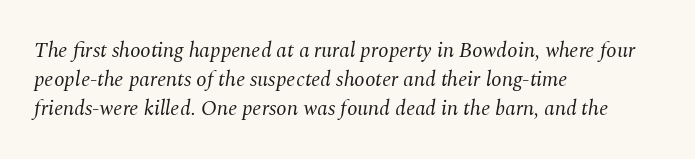
{"italic": "yes", "lean": "right", "slant_degrees": 10, "bold": "no", "underline": "no", "align": "left", "line_spacing": "normal", "line_spacing_ratio": 1.38, "letter_spacing": "normal", "letter_spacing_em": 0.0, "glyph_px": 21}
